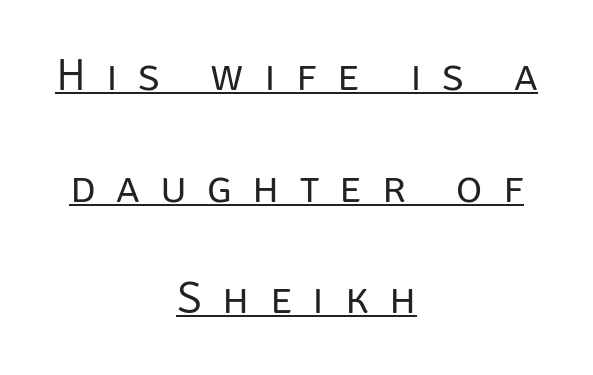
What decoration does the sample have? An underline. Every row of glyphs is offset so its center matches the block's center. Here the designer chose a conventional face with non-uniform glyph widths. The type family on display is of the sans-serif kind.
